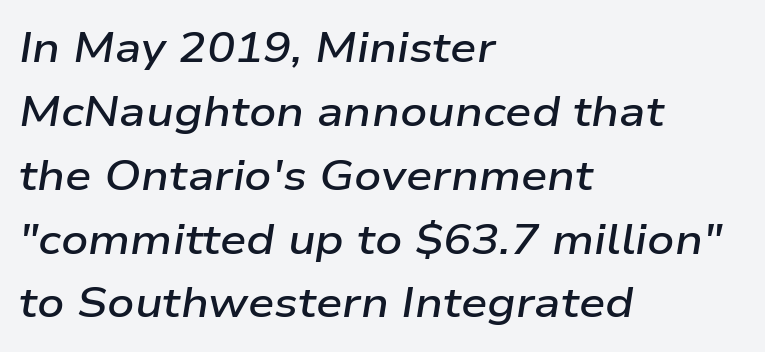
The image shows 42 px semibold, wide type, italic (leaning right); set left-aligned, normal line spacing (1.52x), normal letter spacing, not underlined; low stroke contrast and a medium x-height.
